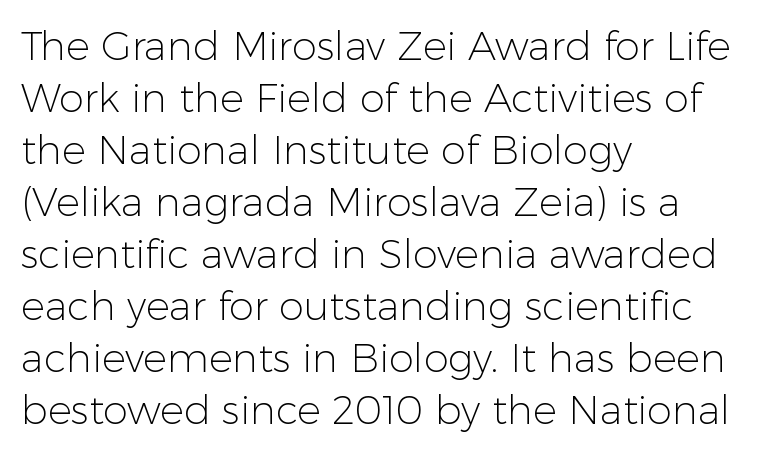
Q: Is the text bold? A: No.
Q: Is the text italic (slanted)? A: No, it is upright.
Q: Is the typeface a serif or a sans-serif typeface? A: Sans-serif.
Q: Is the text underlined? A: No.
Q: How is the paragraph aligned? A: Left-aligned.
Q: Is the spacing between letters normal or unusually wide? A: Normal.
Q: Is the spacing between lines tight, normal or loose? A: Normal.
Q: Width (condensed, normal, or wide)? A: Normal.
Q: Stroke contrast? A: Low.
Q: x-height? A: Medium.
Q: Monospaced? A: No.
